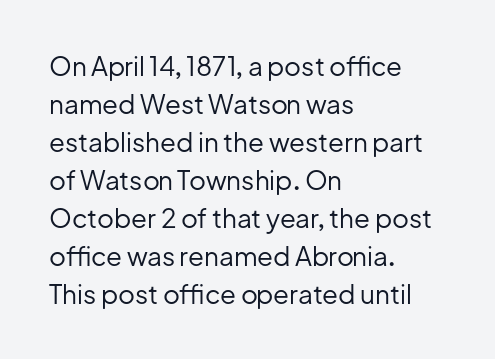
Visually the block forms a straight wall on the left and a jagged coastline on the right. Caption: standard tracking, unaltered. The type sits square on the baseline with zero lean. Weight: not bold — regular or lighter.
